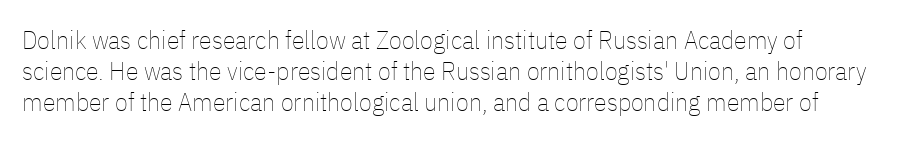
Underlining? Definitely not there. The typeface has the unassuming heft of standard copy or less. The letters sit at their default tracking, neither squeezed nor spread. A typesetter would mark this as roman, not italic.
